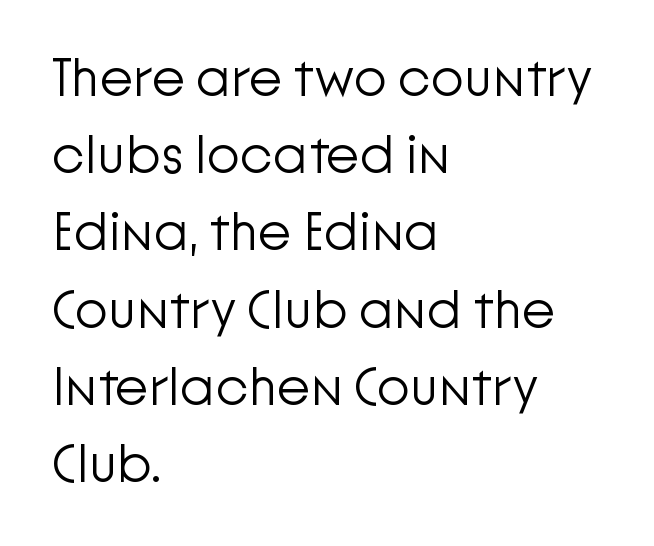
Q: Is the text bold? A: No.
Q: Is the text italic (slanted)? A: No, it is upright.
Q: Is the typeface a serif or a sans-serif typeface? A: Sans-serif.
Q: Is the text underlined? A: No.
Q: How is the paragraph aligned? A: Left-aligned.
Q: Is the spacing between letters normal or unusually wide? A: Normal.
Q: Is the spacing between lines tight, normal or loose? A: Normal.
Q: Width (condensed, normal, or wide)? A: Normal.
Q: Stroke contrast? A: Low.
Q: x-height? A: Medium.
Q: Monospaced? A: No.
